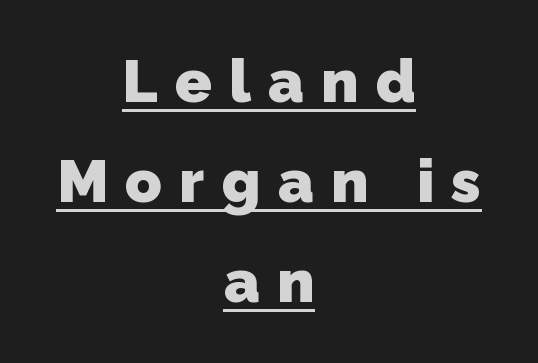
The image shows 60 px heavy sans-serif type; set centered, normal line spacing (1.67x), unusually wide letter spacing (+0.29 em), underlined; low stroke contrast and a medium x-height.
